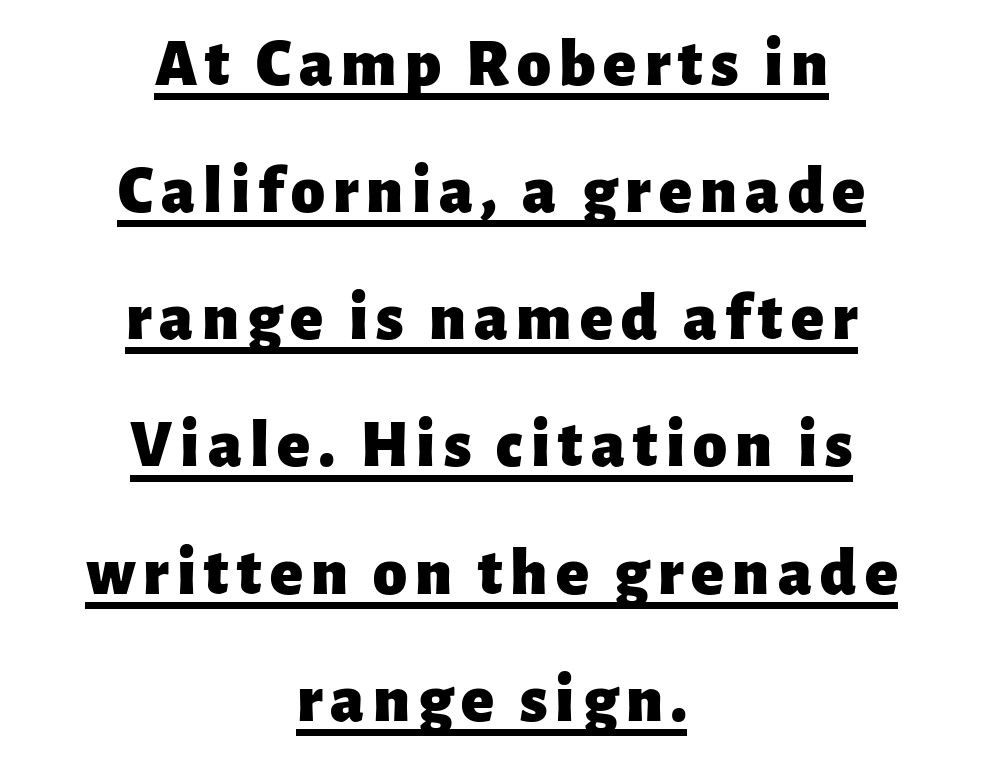
{"serif": "no", "italic": "no", "bold": "yes", "weight": "heavy", "width": "normal", "stroke_contrast": "low", "x_height": "medium", "monospaced": "no", "underline": "yes", "align": "center", "line_spacing_ratio": 1.87, "glyph_px": 68}
